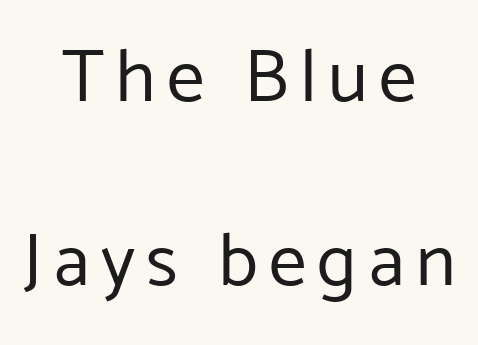
The letters carry no serifs — their stems end cleanly without finishing strokes. The typography opts for an upright posture over an oblique one. Stems and bowls with no extra thickness — not bold. The face used here is proportionally spaced, like ordinary book or web type. The designer dialed line spacing up above the default.
